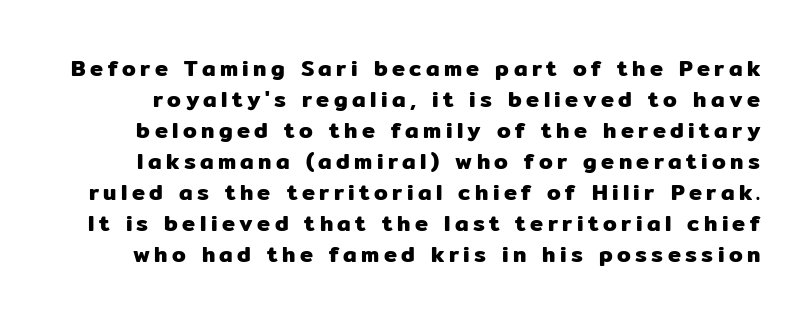
No word sits above an underline. Every character sits straight up, as roman type does. There is plenty of visible air inserted between adjacent glyphs. Quick note: interline space is typical.
